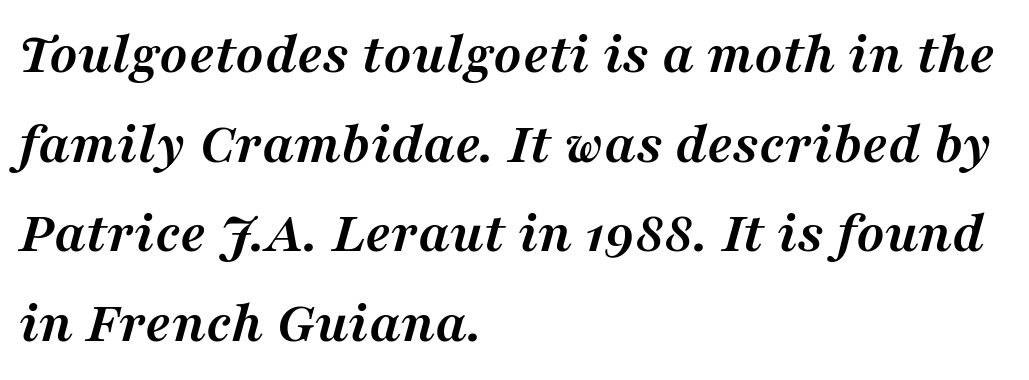
Q: Is the text bold? A: Yes.
Q: Is the text italic (slanted)? A: Yes, it leans right by about 16 degrees.
Q: Is the typeface a serif or a sans-serif typeface? A: Serif.
Q: Is the text underlined? A: No.
Q: How is the paragraph aligned? A: Left-aligned.
Q: Is the spacing between letters normal or unusually wide? A: Normal.
Q: Is the spacing between lines tight, normal or loose? A: Normal.
Q: Width (condensed, normal, or wide)? A: Normal.
Q: Stroke contrast? A: Medium.
Q: x-height? A: Medium.
Q: Monospaced? A: No.
